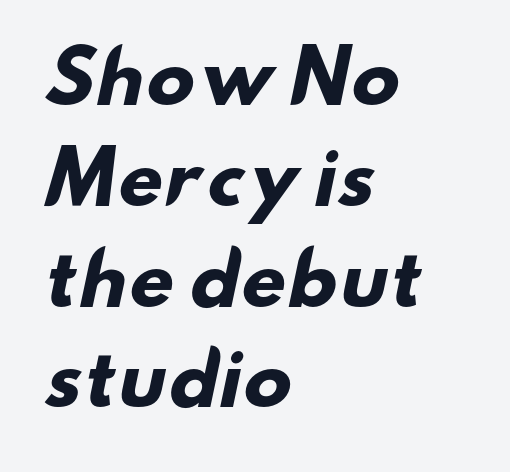
The image shows 71 px heavy, wide sans-serif type; set left-aligned, normal line spacing (1.42x), normal letter spacing, not underlined; low stroke contrast and a small x-height.
